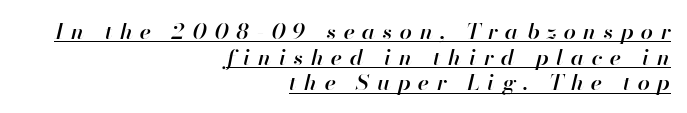
Does the lettering tilt? It does — this is italic. A student would call this right alignment; a typographer would say flush right, rag left. A typographer would call this underscored text. Semibold letterforms, between regular and bold. The gaps between neighbouring characters are conspicuously large.
